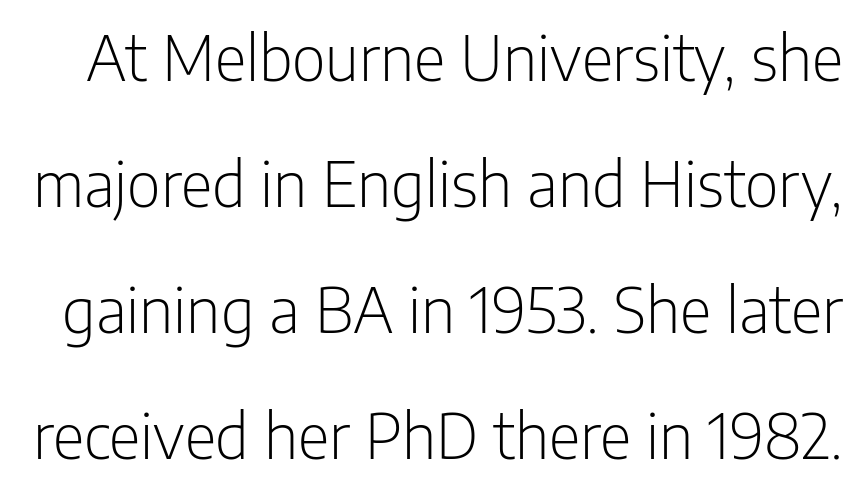
{"serif": "no", "italic": "no", "bold": "no", "weight": "light", "width": "condensed", "stroke_contrast": "low", "x_height": "medium", "monospaced": "no", "underline": "no", "line_spacing": "loose", "line_spacing_ratio": 2.03, "letter_spacing": "normal", "letter_spacing_em": 0.0, "glyph_px": 62}
